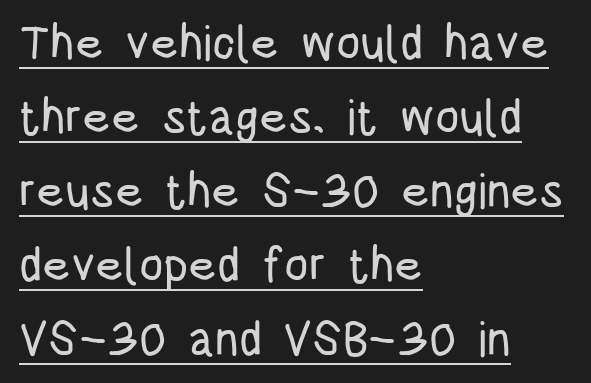
The image shows 48 px condensed sans-serif type, upright; set left-aligned, normal line spacing (1.54x), normal letter spacing, underlined; low stroke contrast and a large x-height.
